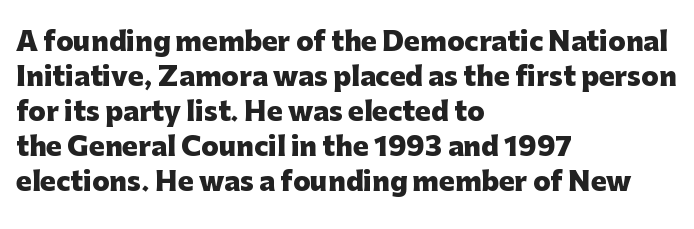
The image shows 26 px bold type, upright; set left-aligned, normal line spacing (1.35x), normal letter spacing, not underlined.
